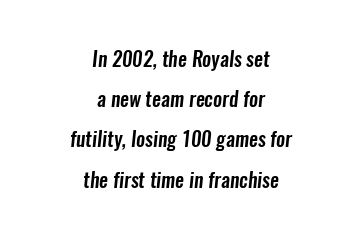
Q: Is the text underlined? A: No.
Q: How is the paragraph aligned? A: Centered.
Q: Is the spacing between letters normal or unusually wide? A: Normal.
Q: Is the spacing between lines tight, normal or loose? A: Loose.
